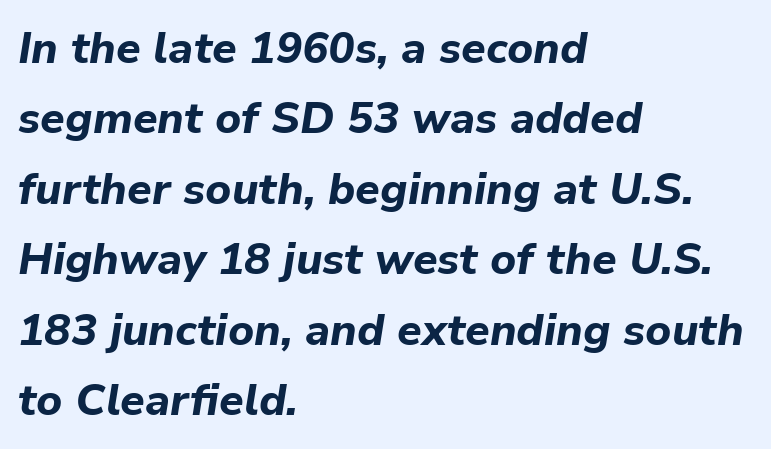
Q: Is the text bold? A: Yes.
Q: Is the text italic (slanted)? A: Yes, it leans right by about 9 degrees.
Q: Is the text underlined? A: No.
Q: How is the paragraph aligned? A: Left-aligned.
Q: Is the spacing between letters normal or unusually wide? A: Normal.
Q: Is the spacing between lines tight, normal or loose? A: Normal.
Q: Width (condensed, normal, or wide)? A: Normal.
Q: Stroke contrast? A: Low.
Q: x-height? A: Medium.
Q: Monospaced? A: No.
